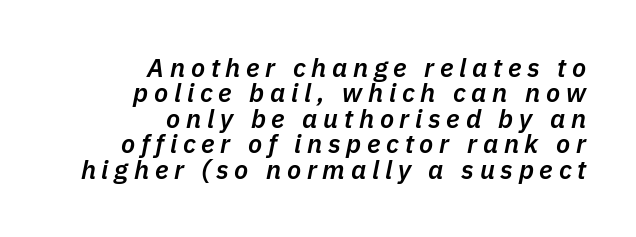
{"italic": "yes", "lean": "right", "slant_degrees": 11, "bold": "semi", "underline": "no", "align": "right", "line_spacing": "tight", "line_spacing_ratio": 0.98, "letter_spacing": "wide", "letter_spacing_em": 0.22, "glyph_px": 26}
